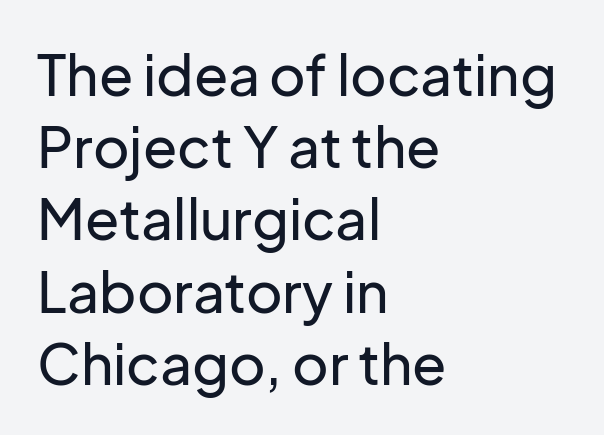
Between one letter and the next there's only the usual sliver of space. Notice how the stems are strictly vertical — no italics here. Is this a sans? Yes — the strokes have no serifs. This block has exactly the height ordinary leading produces.
